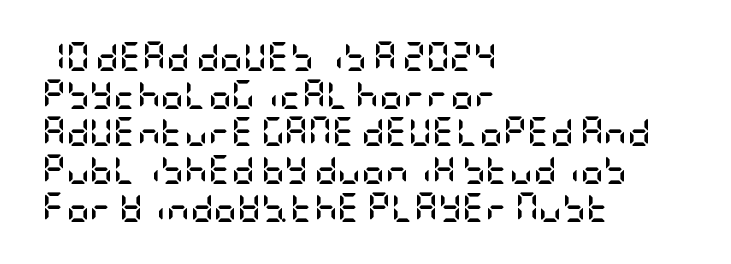
In terms of leading, this rendering sits right in the middle. Strokes here are thick enough to call this a true bold. Casual observation: everything's shoved over to the left. No word sits above an underline. Characters remain perfectly vertical along every line.
